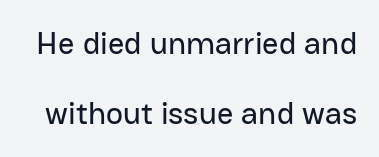
A bare baseline throughout the passage. The letters carry no serifs — their stems end cleanly without finishing strokes. Is there much room between lines? Yes — plenty of vertical air separates them. This rendering leaves character spacing at its baseline value. Spacing verdict: proportional, widths tailored to each character.
